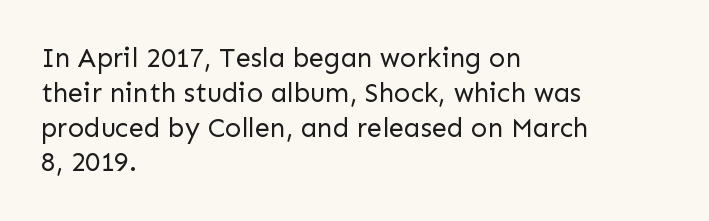
The image shows 27 px text type, upright; set left-aligned, normal line spacing (1.29x), normal letter spacing, not underlined.
